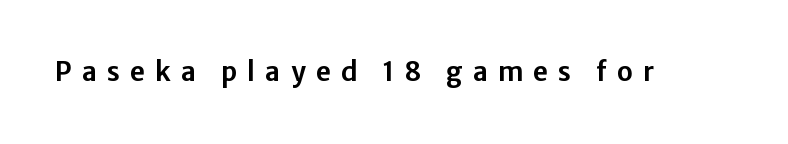
If you drew a line through each stem, it would be perfectly vertical. In terms of letterspacing, this is a distinctly airy, spread setting. Honestly, there is no underline to notice here at all.
